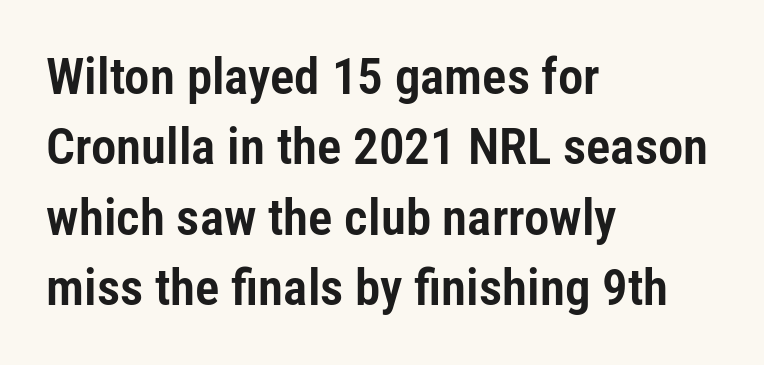
The image shows 51 px condensed sans-serif type, upright; set left-aligned, normal line spacing (1.38x), normal letter spacing, not underlined; low stroke contrast and a medium x-height.
